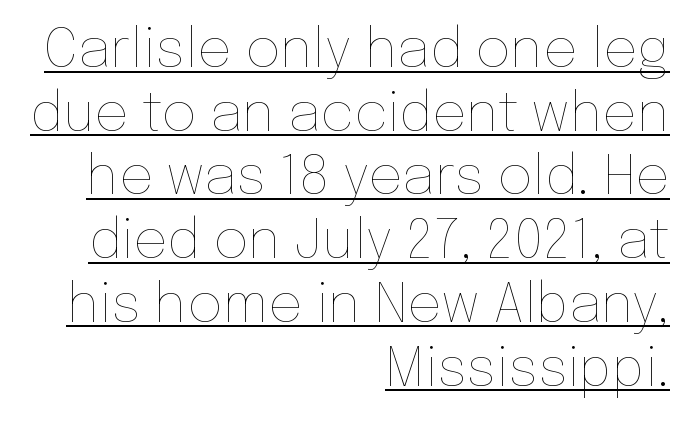
Q: Is the text bold? A: No.
Q: Is the text italic (slanted)? A: No, it is upright.
Q: Is the text underlined? A: Yes.
Q: How is the paragraph aligned? A: Right-aligned.
Q: Is the spacing between letters normal or unusually wide? A: Normal.
Q: Width (condensed, normal, or wide)? A: Normal.
Q: Stroke contrast? A: Low.
Q: x-height? A: Medium.
Q: Monospaced? A: No.
